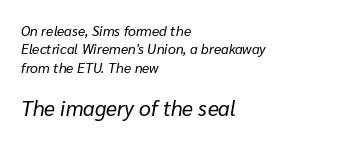
Does the lettering tilt? It does — this is italic. Character size in the trailing block exceeds that of the leading block. The rows are spaced the way most documents space them. No extra ink here — the face is not bold. Reading down the block, your eye returns to a fixed left position each line. Rule under the text: the space is simply empty.
